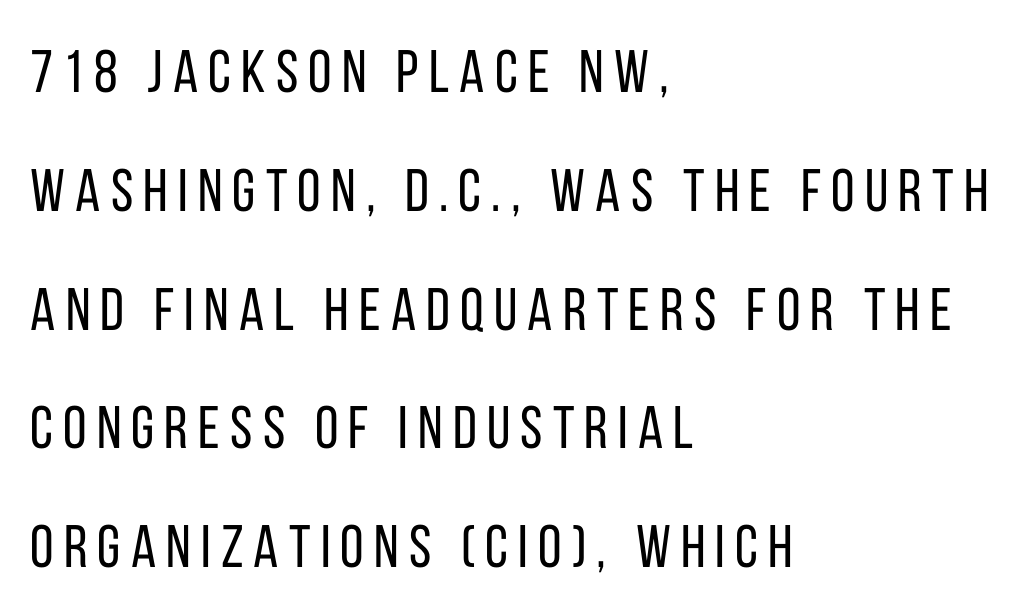
Each row of text sits above clean, open space. Loosely led — the rows are spread out. Every row of glyphs begins at an identical x-position on the left. Ink coverage per letter is moderate at most. The face used here is proportionally spaced, like ordinary book or web type. The font family rendered here belongs to the sans-serif group.
